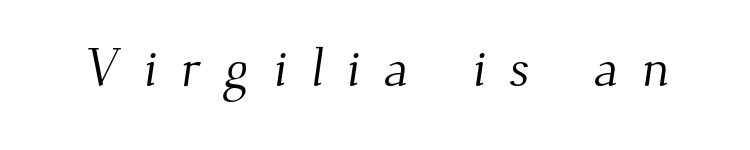
Q: Is the text bold? A: No.
Q: Is the typeface a serif or a sans-serif typeface? A: Serif.
Q: Is the text underlined? A: No.
Q: Is the spacing between letters normal or unusually wide? A: Unusually wide.
Q: Width (condensed, normal, or wide)? A: Normal.
Q: Stroke contrast? A: Medium.
Q: x-height? A: Small.
Q: Monospaced? A: No.
